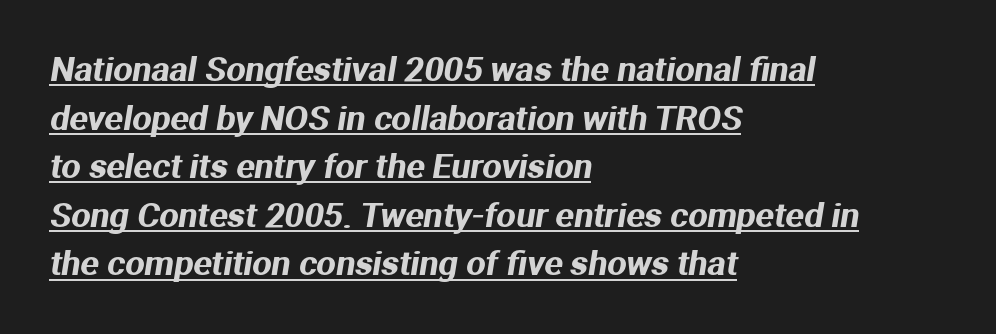
Q: Is the typeface a serif or a sans-serif typeface? A: Sans-serif.
Q: Is the text underlined? A: Yes.
Q: How is the paragraph aligned? A: Left-aligned.
Q: Is the spacing between letters normal or unusually wide? A: Normal.
Q: Is the spacing between lines tight, normal or loose? A: Normal.
Q: Width (condensed, normal, or wide)? A: Normal.
Q: Stroke contrast? A: Medium.
Q: x-height? A: Medium.
Q: Monospaced? A: No.
